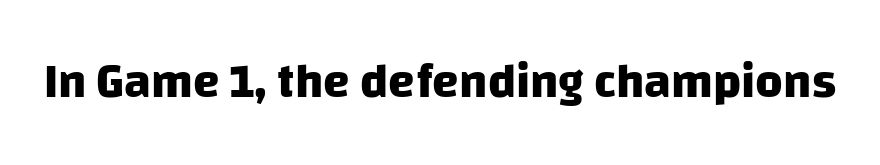
The image shows 48 px heavy sans-serif type; set normal letter spacing, not underlined; low stroke contrast and a large x-height.
